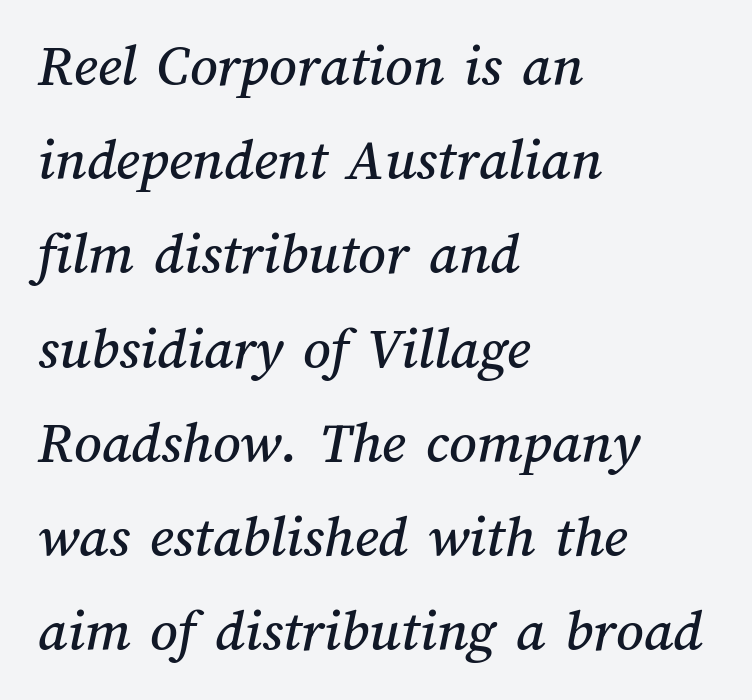
Q: Is the text underlined? A: No.
Q: How is the paragraph aligned? A: Left-aligned.
Q: Is the spacing between letters normal or unusually wide? A: Normal.
Q: Is the spacing between lines tight, normal or loose? A: Normal.
Q: Width (condensed, normal, or wide)? A: Normal.
Q: Stroke contrast? A: Medium.
Q: x-height? A: Medium.
Q: Monospaced? A: No.
